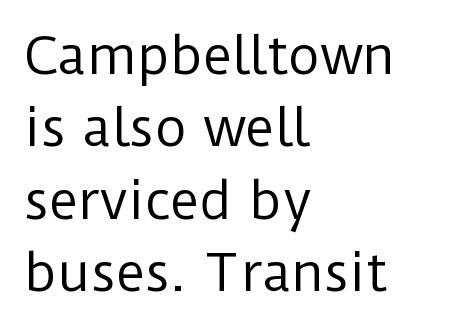
Q: Is the text bold? A: No.
Q: Is the text italic (slanted)? A: No, it is upright.
Q: Is the typeface a serif or a sans-serif typeface? A: Sans-serif.
Q: Is the text underlined? A: No.
Q: How is the paragraph aligned? A: Left-aligned.
Q: Is the spacing between letters normal or unusually wide? A: Normal.
Q: Is the spacing between lines tight, normal or loose? A: Normal.
Q: Width (condensed, normal, or wide)? A: Normal.
Q: Stroke contrast? A: Low.
Q: x-height? A: Medium.
Q: Monospaced? A: No.
